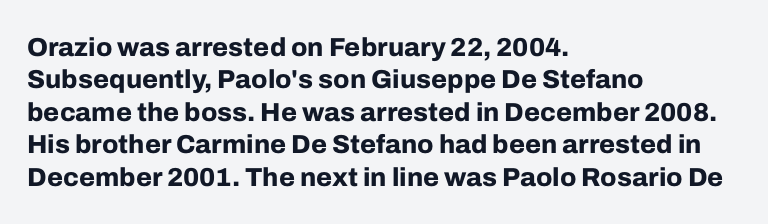
Q: Is the text bold? A: Yes.
Q: Is the text italic (slanted)? A: No, it is upright.
Q: Is the text underlined? A: No.
Q: How is the paragraph aligned? A: Left-aligned.
Q: Is the spacing between letters normal or unusually wide? A: Normal.
Q: Is the spacing between lines tight, normal or loose? A: Normal.
